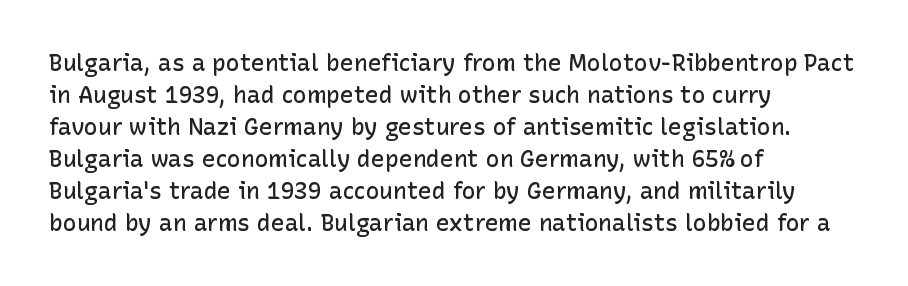
Q: Is the text bold? A: Semi-bold.
Q: Is the text italic (slanted)? A: No, it is upright.
Q: Is the text underlined? A: No.
Q: How is the paragraph aligned? A: Left-aligned.
Q: Is the spacing between letters normal or unusually wide? A: Normal.
Q: Is the spacing between lines tight, normal or loose? A: Normal.
